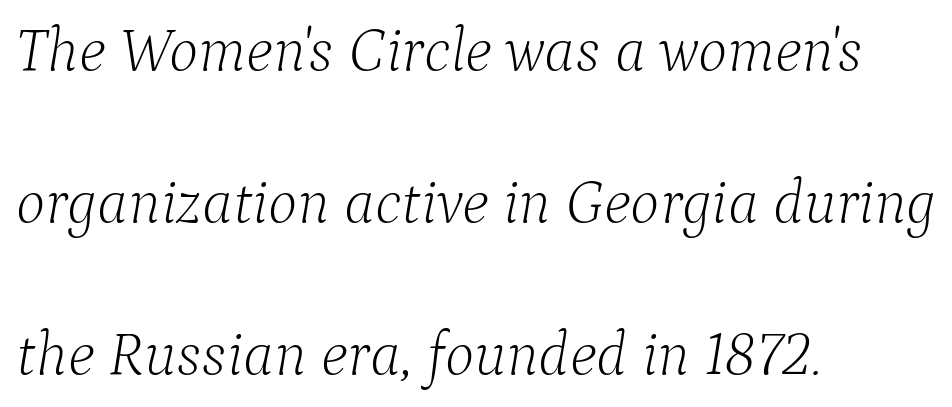
{"serif": "yes", "italic": "yes", "lean": "right", "slant_degrees": 9, "bold": "no", "weight": "light", "width": "normal", "stroke_contrast": "low", "x_height": "medium", "monospaced": "no", "underline": "no", "align": "left", "line_spacing": "loose", "line_spacing_ratio": 2.45, "letter_spacing": "normal", "letter_spacing_em": 0.0, "glyph_px": 62}
